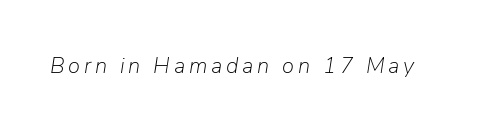
The image shows 22 px text type, italic (leaning right); set not underlined.
